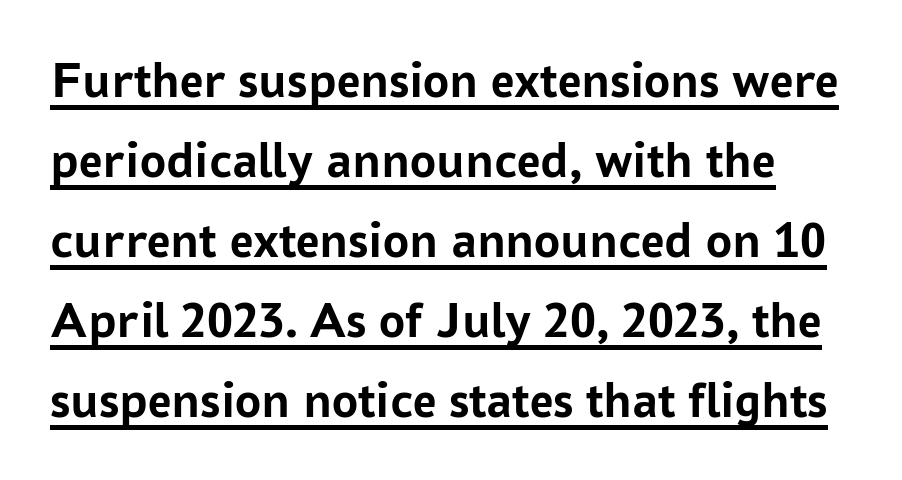
{"serif": "no", "italic": "no", "bold": "yes", "weight": "semibold", "width": "normal", "stroke_contrast": "low", "x_height": "medium", "monospaced": "no", "underline": "yes", "line_spacing": "normal", "line_spacing_ratio": 1.54, "letter_spacing": "normal", "letter_spacing_em": 0.0, "glyph_px": 52}
